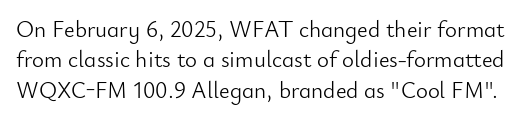
The image shows 23 px text type, upright; set normal line spacing (1.32x), normal letter spacing, not underlined.
